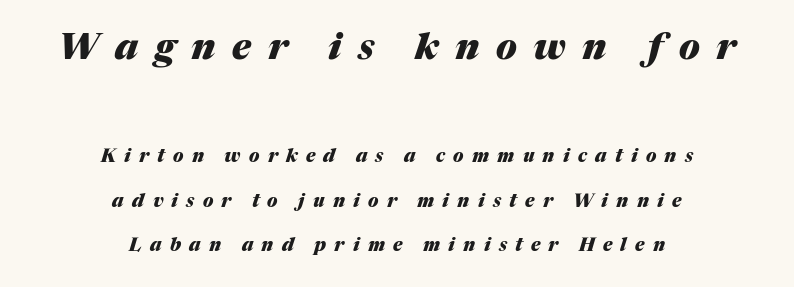
Q: Is the text bold? A: Yes.
Q: Is the text italic (slanted)? A: Yes, it leans right by about 17 degrees.
Q: Is the text underlined? A: No.
Q: How is the paragraph aligned? A: Centered.
Q: Is the spacing between letters normal or unusually wide? A: Unusually wide.
Q: Is the spacing between lines tight, normal or loose? A: Loose.
Q: Which block of text is set in a larger size, the first (top) or the second (bottom)? A: The first (top) one.
Q: Width (condensed, normal, or wide)? A: Normal.
Q: Stroke contrast? A: Medium.
Q: x-height? A: Medium.
Q: Monospaced? A: No.
